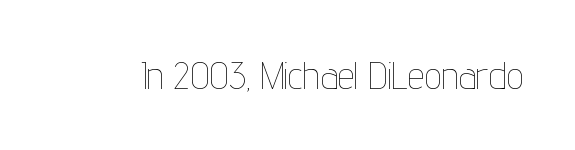
Q: Is the text bold? A: No.
Q: Is the text italic (slanted)? A: No, it is upright.
Q: Is the text underlined? A: No.
Q: Is the spacing between letters normal or unusually wide? A: Normal.
Q: Width (condensed, normal, or wide)? A: Condensed.
Q: Stroke contrast? A: Low.
Q: x-height? A: Medium.
Q: Monospaced? A: No.
